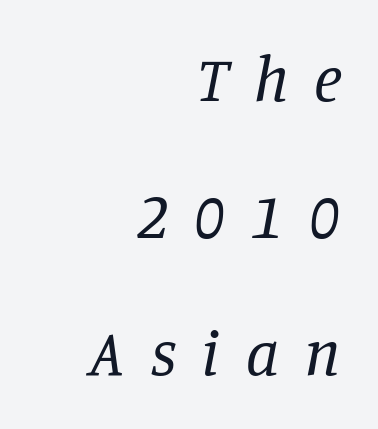
Compared with ordinary roman type, these characters are visibly tilted. The words here are not underlined. The rendering uses natural spacing where letterforms have individual widths. The letters look calm and open, with moderate or lighter stems. Tracking here is generous; glyphs stand well apart from one another.
